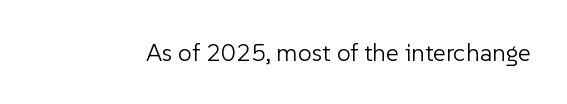
The rendering keeps characters at their native spacing. The font sits on the lighter half of the weight spectrum, regular included. Quick note: underline off. Is there any slant? The stems are plumb.
